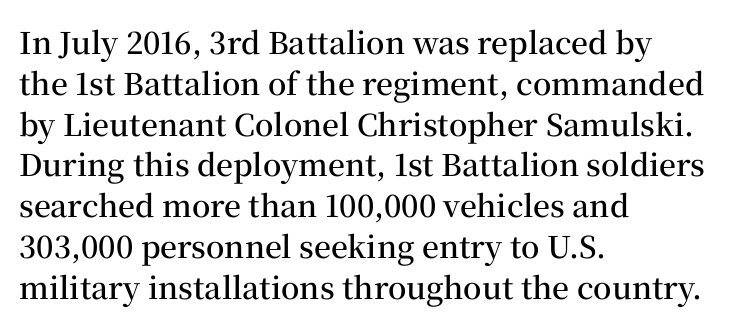
Plain, unruled lines of type. Italic? Not at all — the glyphs are vertical. Each letter keeps its own natural width here, so spacing adapts to shape. Casual observation: everything's shoved over to the left. The lines sit at an ordinary, default distance from one another. The typeface chosen for these lines features serifs.
